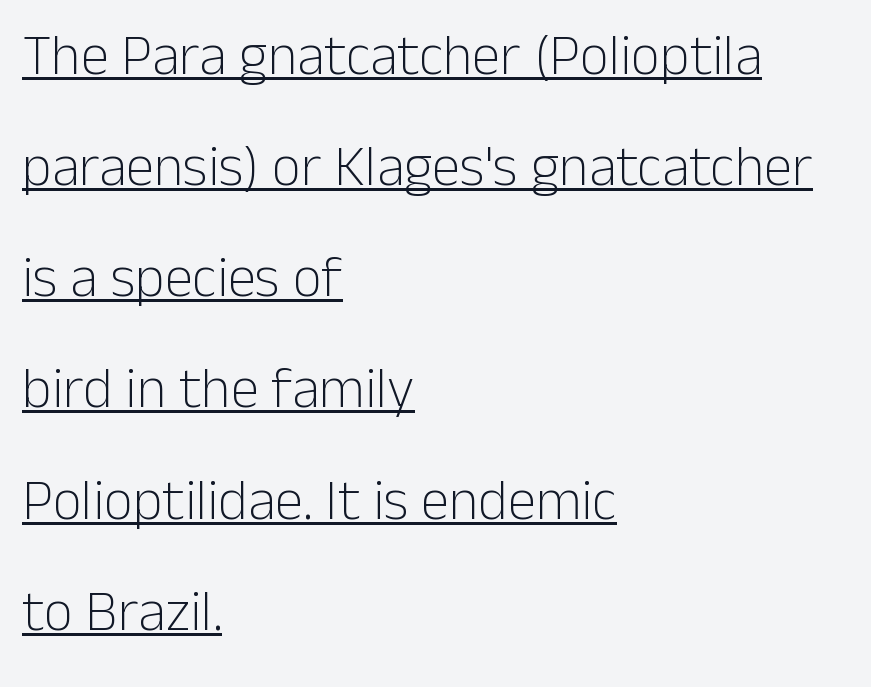
{"serif": "no", "italic": "no", "bold": "no", "weight": "light", "width": "normal", "stroke_contrast": "low", "x_height": "medium", "monospaced": "no", "underline": "yes", "align": "left", "line_spacing": "loose", "line_spacing_ratio": 1.95, "letter_spacing": "normal", "letter_spacing_em": 0.0, "glyph_px": 57}
